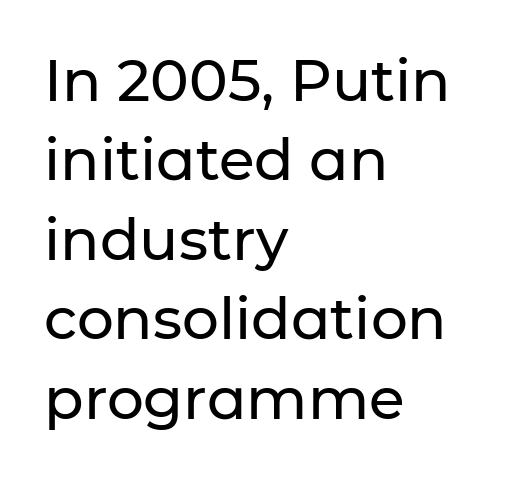
{"serif": "no", "italic": "no", "width": "normal", "stroke_contrast": "low", "x_height": "medium", "monospaced": "no", "underline": "no", "align": "left", "line_spacing": "normal", "line_spacing_ratio": 1.37, "letter_spacing": "normal", "letter_spacing_em": 0.0, "glyph_px": 58}
